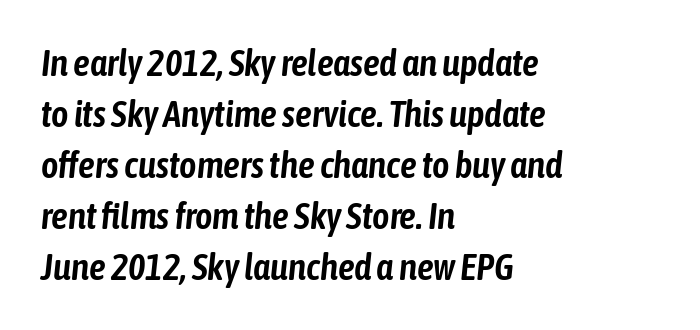
The type is set solid horizontally, with unmodified tracking. A typesetter would call this proportional, since set widths differ per character. The letters are slanted; this is an italic face. Casual observation: everything's shoved over to the left. Check under the words: just untouched page.
